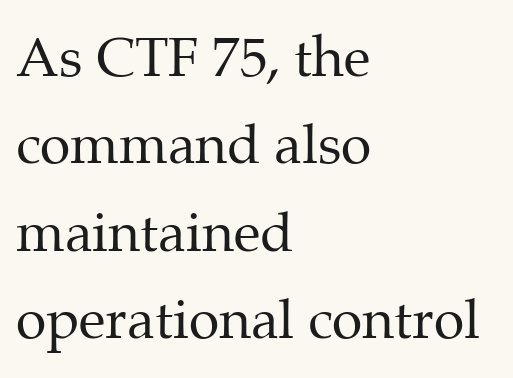
The image shows 55 px regular-weight serif type, upright; set left-aligned, normal line spacing (1.59x), normal letter spacing, not underlined; medium stroke contrast and a medium x-height.
